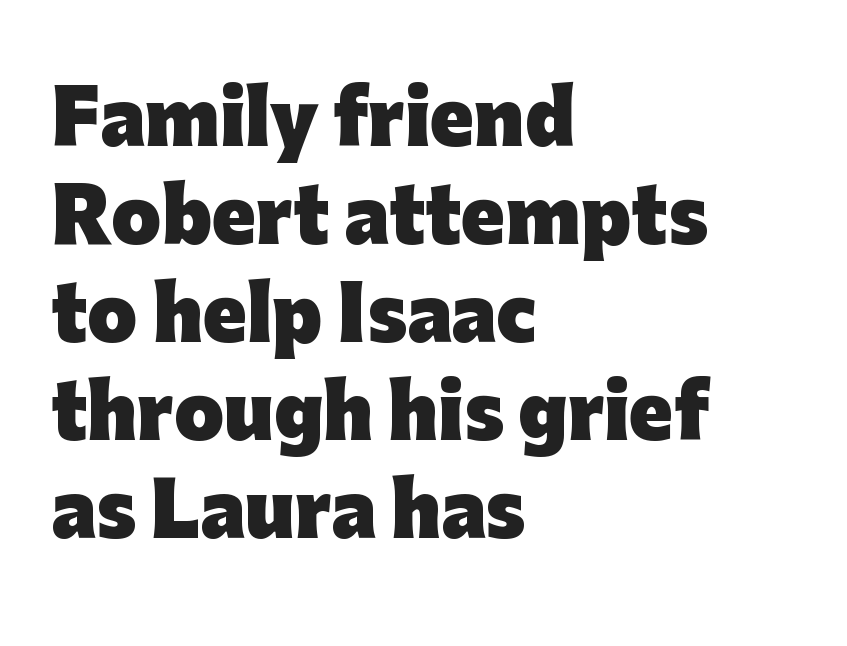
Q: Is the text bold? A: Yes.
Q: Is the text italic (slanted)? A: No, it is upright.
Q: Is the typeface a serif or a sans-serif typeface? A: Sans-serif.
Q: Is the text underlined? A: No.
Q: How is the paragraph aligned? A: Left-aligned.
Q: Is the spacing between letters normal or unusually wide? A: Normal.
Q: Is the spacing between lines tight, normal or loose? A: Normal.
Q: Width (condensed, normal, or wide)? A: Normal.
Q: Stroke contrast? A: Low.
Q: x-height? A: Medium.
Q: Monospaced? A: No.
